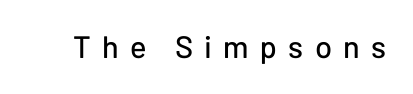
{"serif": "no", "italic": "no", "width": "normal", "stroke_contrast": "low", "x_height": "medium", "monospaced": "no", "underline": "no", "letter_spacing": "wide", "letter_spacing_em": 0.36, "glyph_px": 31}
